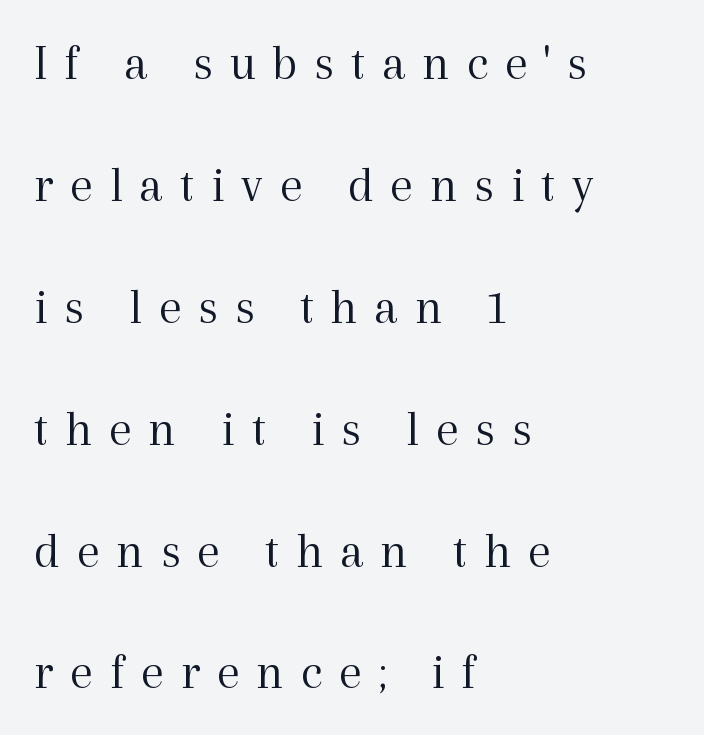
Q: Is the text bold? A: No.
Q: Is the text italic (slanted)? A: No, it is upright.
Q: Is the typeface a serif or a sans-serif typeface? A: Serif.
Q: Is the text underlined? A: No.
Q: How is the paragraph aligned? A: Left-aligned.
Q: Is the spacing between letters normal or unusually wide? A: Unusually wide.
Q: Is the spacing between lines tight, normal or loose? A: Loose.
Q: Width (condensed, normal, or wide)? A: Normal.
Q: x-height? A: Medium.
Q: Monospaced? A: No.
